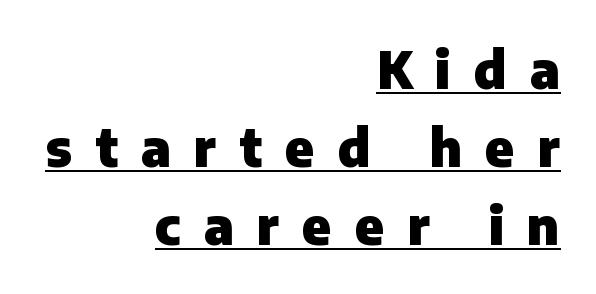
{"serif": "no", "italic": "no", "bold": "yes", "weight": "heavy", "width": "normal", "stroke_contrast": "low", "x_height": "medium", "monospaced": "no", "underline": "yes", "align": "right", "line_spacing": "normal", "line_spacing_ratio": 1.53, "letter_spacing": "wide", "letter_spacing_em": 0.45, "glyph_px": 51}
